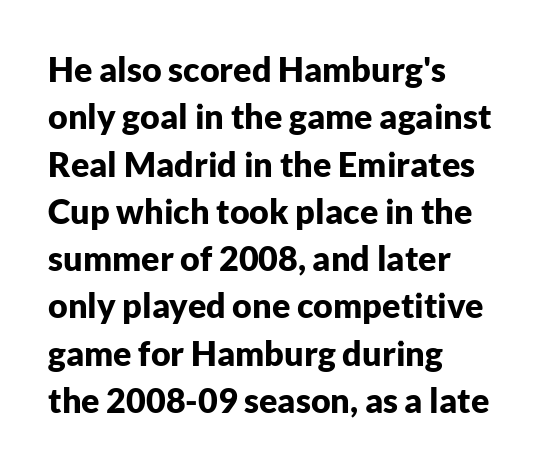
{"serif": "no", "italic": "no", "bold": "yes", "weight": "bold", "width": "normal", "stroke_contrast": "low", "x_height": "medium", "monospaced": "no", "underline": "no", "align": "left", "line_spacing": "normal", "line_spacing_ratio": 1.39, "letter_spacing": "normal", "letter_spacing_em": 0.0, "glyph_px": 34}
